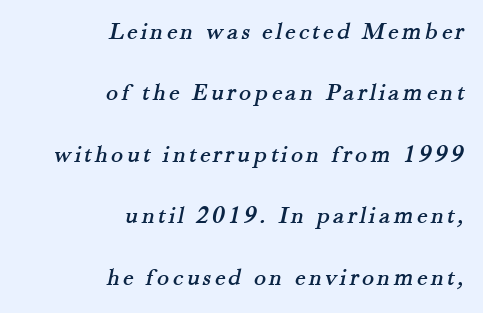
Q: Is the text underlined? A: No.
Q: How is the paragraph aligned? A: Right-aligned.
Q: Is the spacing between lines tight, normal or loose? A: Loose.
